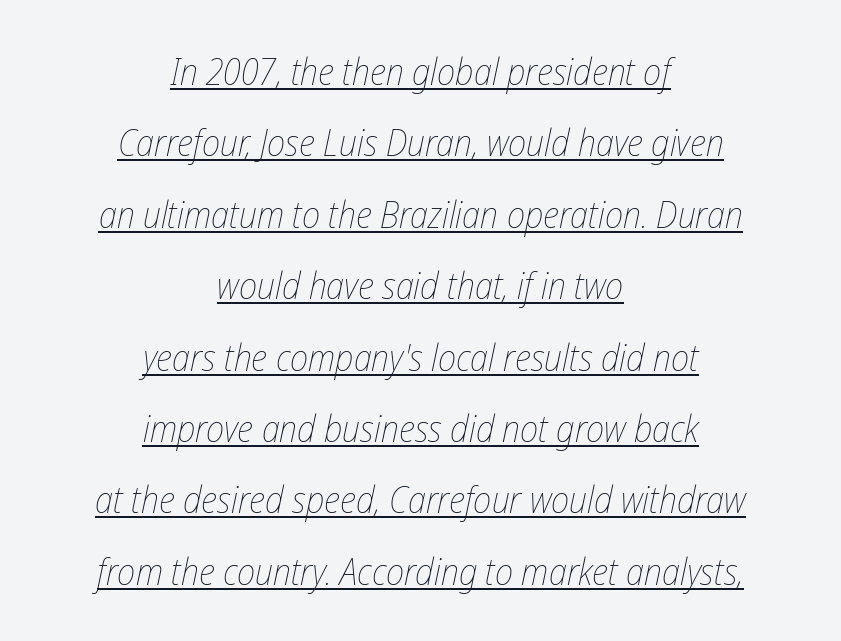
The specimen reads as italic at a glance. You can see a thin bar hugging the bottom of the glyphs. The letterforms sit at book weight or below. How would I describe the line gaps? Wide and relaxed. The lines are quadded center.
